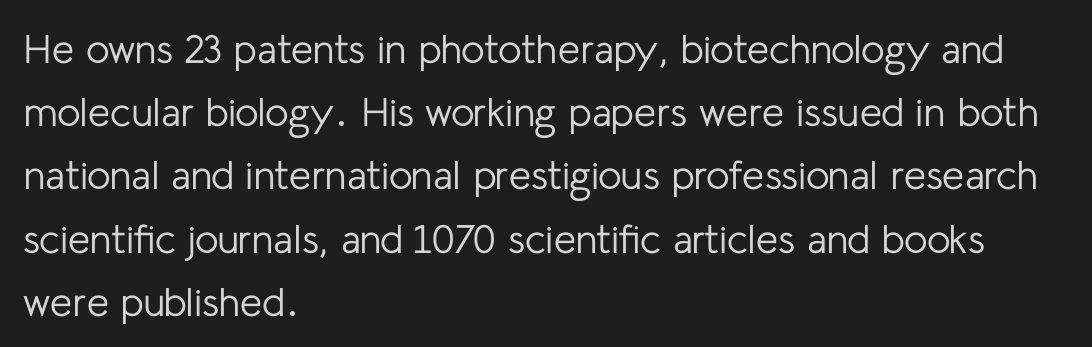
The letters advance in unequal steps, a hallmark of proportional type. Caption: multi-line text, flush left, ragged right. Posture: straight, roman, zero tilt. This block has exactly the height ordinary leading produces. Look at the bottom of the vertical strokes: they stop flat, with no serifs. A bare baseline throughout the passage.
